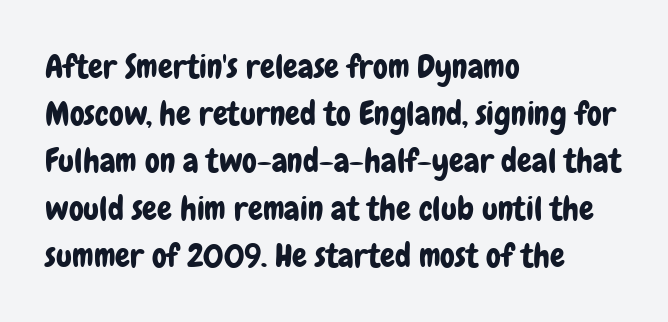
{"serif": "no", "italic": "no", "width": "condensed", "stroke_contrast": "low", "x_height": "medium", "monospaced": "no", "underline": "no", "align": "left", "line_spacing": "normal", "line_spacing_ratio": 1.43, "letter_spacing": "normal", "letter_spacing_em": 0.0, "glyph_px": 33}
